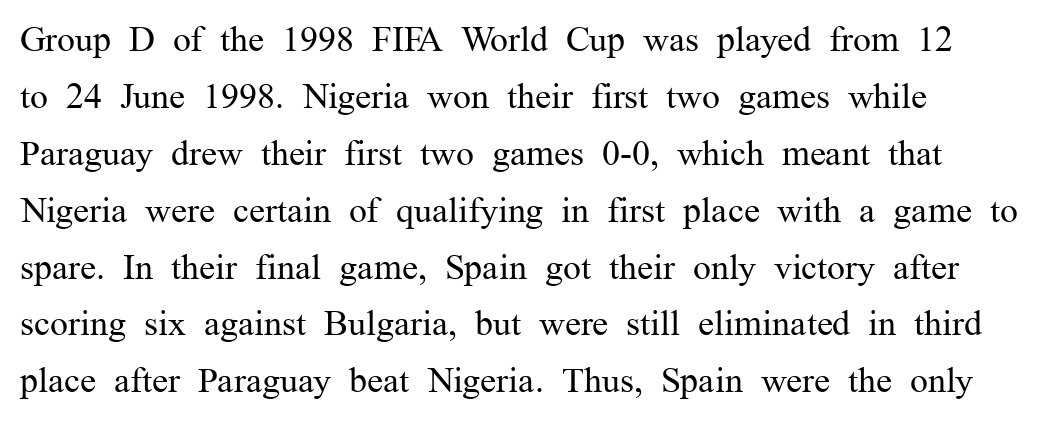
It's the straight-up-and-down kind of type. The horizontal fit of the characters is conventional and even. Looks like regular typesetting: each glyph gets only the width it needs. Each letter's strokes conclude with small projecting serifs.
